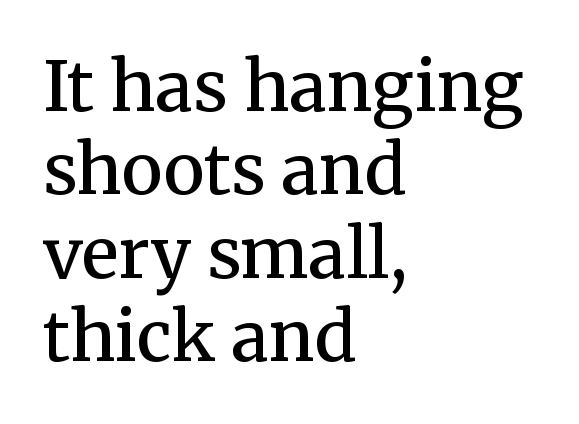
{"serif": "yes", "italic": "no", "bold": "semi", "weight": "semibold", "width": "normal", "stroke_contrast": "medium", "x_height": "medium", "monospaced": "no", "underline": "no", "align": "left", "line_spacing_ratio": 1.21, "letter_spacing": "normal", "letter_spacing_em": 0.0, "glyph_px": 69}
